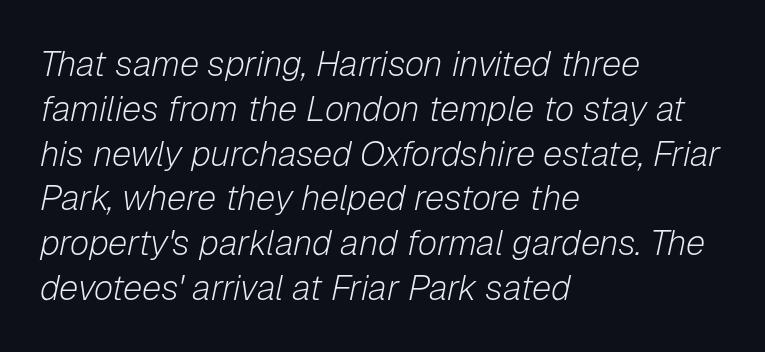
The image shows 35 px light type, italic (leaning right); set left-aligned, normal line spacing (1.28x), normal letter spacing, not underlined; low stroke contrast and a medium x-height.
